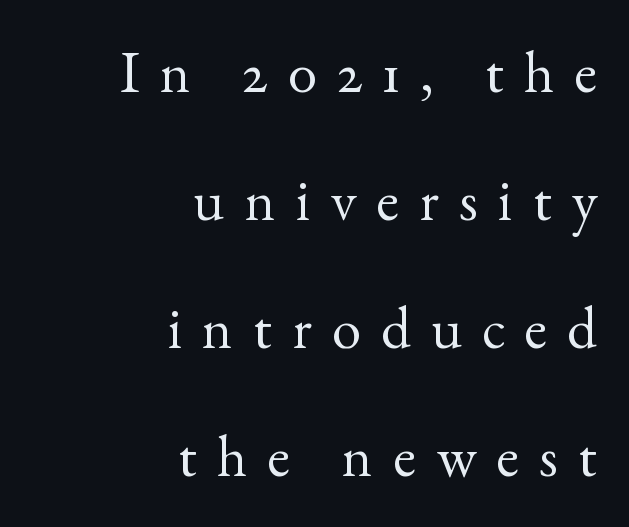
The image shows 59 px regular-weight serif type, upright; set right-aligned, loose line spacing (2.17x), unusually wide letter spacing (+0.34 em), not underlined; a small x-height.
